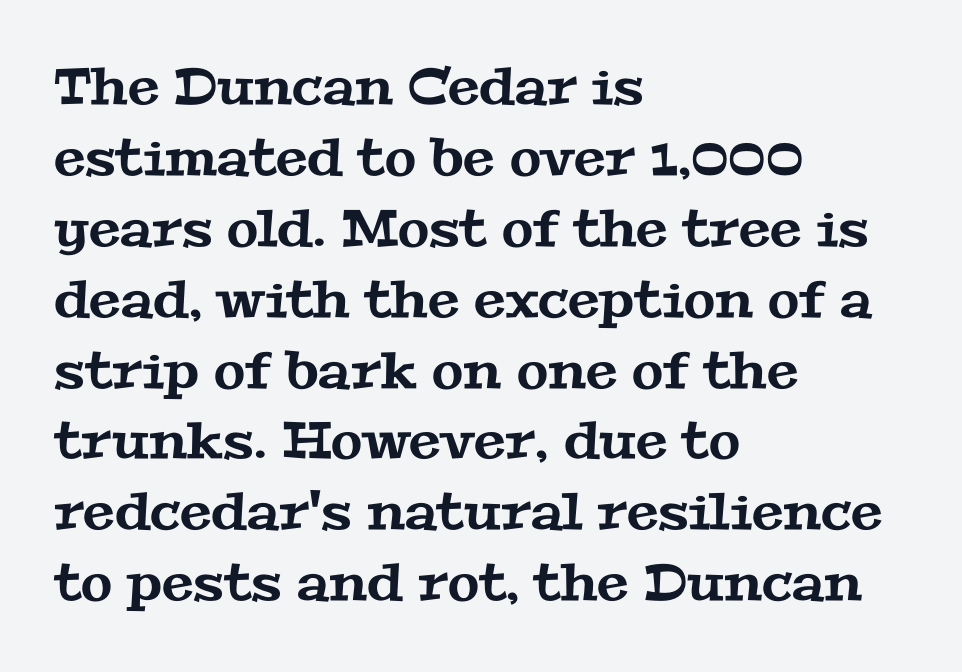
The image shows 51 px wide serif type; set left-aligned, normal line spacing (1.39x), normal letter spacing, not underlined; medium stroke contrast and a medium x-height.
